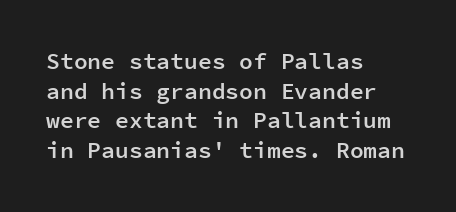
The image shows 23 px text type, upright; set left-aligned, normal line spacing (1.29x), normal letter spacing, not underlined.
